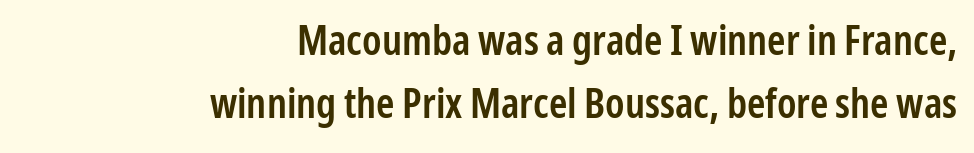
Q: Is the text bold? A: Semi-bold.
Q: Is the text italic (slanted)? A: No, it is upright.
Q: Is the typeface a serif or a sans-serif typeface? A: Sans-serif.
Q: Is the text underlined? A: No.
Q: How is the paragraph aligned? A: Right-aligned.
Q: Is the spacing between letters normal or unusually wide? A: Normal.
Q: Is the spacing between lines tight, normal or loose? A: Normal.
Q: Width (condensed, normal, or wide)? A: Condensed.
Q: Stroke contrast? A: Low.
Q: x-height? A: Medium.
Q: Monospaced? A: No.
